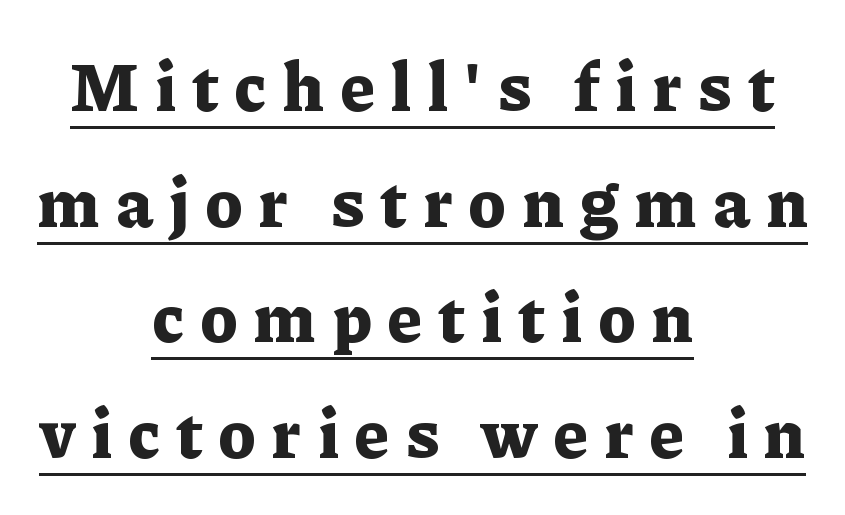
Q: Is the text bold? A: Yes.
Q: Is the text italic (slanted)? A: No, it is upright.
Q: Is the typeface a serif or a sans-serif typeface? A: Serif.
Q: Is the text underlined? A: Yes.
Q: How is the paragraph aligned? A: Centered.
Q: Is the spacing between letters normal or unusually wide? A: Unusually wide.
Q: Is the spacing between lines tight, normal or loose? A: Normal.
Q: Width (condensed, normal, or wide)? A: Normal.
Q: Stroke contrast? A: Low.
Q: x-height? A: Medium.
Q: Monospaced? A: No.
